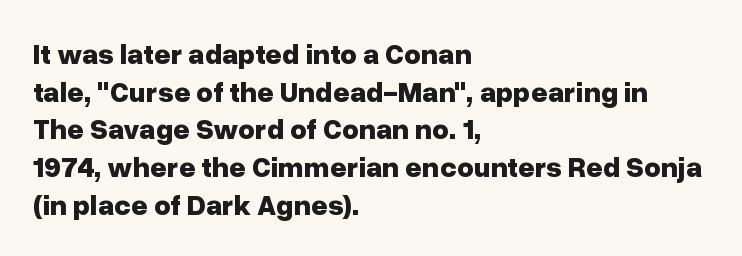
Q: Is the text bold? A: Yes.
Q: Is the text italic (slanted)? A: No, it is upright.
Q: Is the typeface a serif or a sans-serif typeface? A: Sans-serif.
Q: Is the text underlined? A: No.
Q: How is the paragraph aligned? A: Left-aligned.
Q: Is the spacing between letters normal or unusually wide? A: Normal.
Q: Is the spacing between lines tight, normal or loose? A: Normal.
Q: Width (condensed, normal, or wide)? A: Normal.
Q: Stroke contrast? A: Low.
Q: x-height? A: Medium.
Q: Monospaced? A: No.
